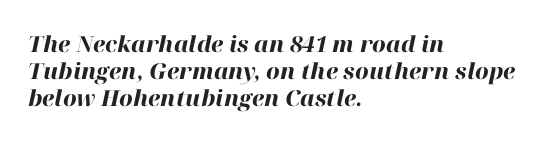
Between one letter and the next there's only the usual sliver of space. A typesetter would mark this as italic. The characters look thick and weighty, a clear bold. Leftover space on each line is placed entirely after the last word. Descender tails drop into unmarked territory.
